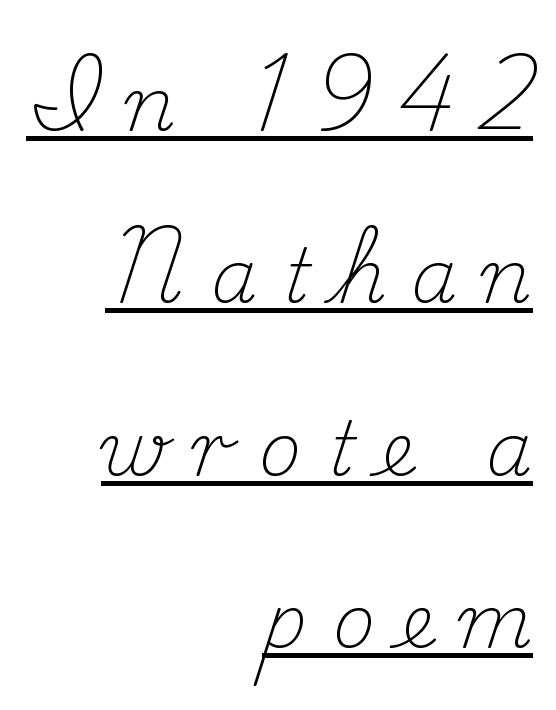
Quick note: underline on. Every row of glyphs terminates at an identical x-position on the right. Think standard paragraph weight, or any step lighter than that. The passage shown is typed in a proportional face where columns would drift. You could fit nearly another row in the gap between these rows.
